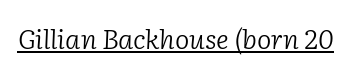
{"italic": "yes", "lean": "right", "slant_degrees": 2, "bold": "no", "underline": "yes", "letter_spacing": "normal", "letter_spacing_em": 0.0, "glyph_px": 27}
